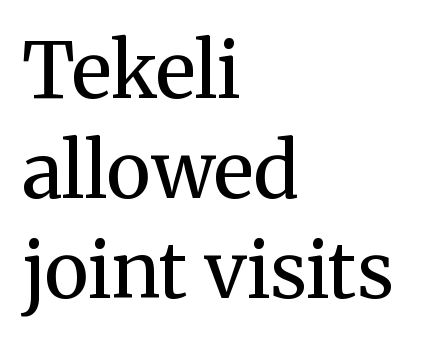
The block of text has a typical density, with ordinary space between rows. This rendering uses left alignment, leaving the right contour irregular. Character widths vary here, with narrow letters taking less room than wide ones. Ordinary non-slanted type is in use. Small tapered or slab feet sit at the stroke ends, so this counts as serif.
